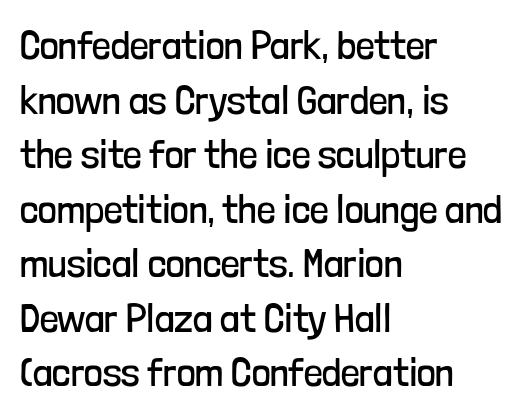
The image shows 41 px regular-weight, condensed sans-serif type, upright; set left-aligned, normal line spacing (1.33x), normal letter spacing, not underlined; low stroke contrast and a medium x-height.
